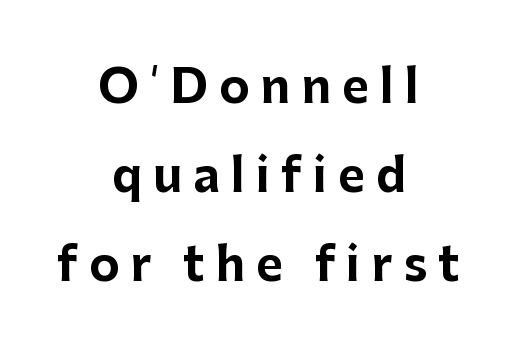
{"serif": "no", "italic": "no", "bold": "yes", "weight": "bold", "width": "normal", "stroke_contrast": "low", "x_height": "medium", "monospaced": "no", "underline": "no", "align": "center", "line_spacing": "loose", "line_spacing_ratio": 1.94, "letter_spacing": "wide", "letter_spacing_em": 0.24, "glyph_px": 46}
